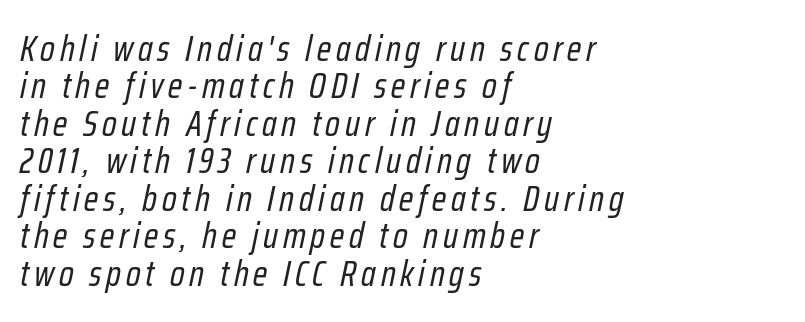
Q: Is the text bold? A: No.
Q: Is the text italic (slanted)? A: Yes, it leans right by about 12 degrees.
Q: Is the text underlined? A: No.
Q: How is the paragraph aligned? A: Left-aligned.
Q: Is the spacing between lines tight, normal or loose? A: Tight.
Q: Width (condensed, normal, or wide)? A: Condensed.
Q: Stroke contrast? A: Low.
Q: x-height? A: Medium.
Q: Monospaced? A: No.
